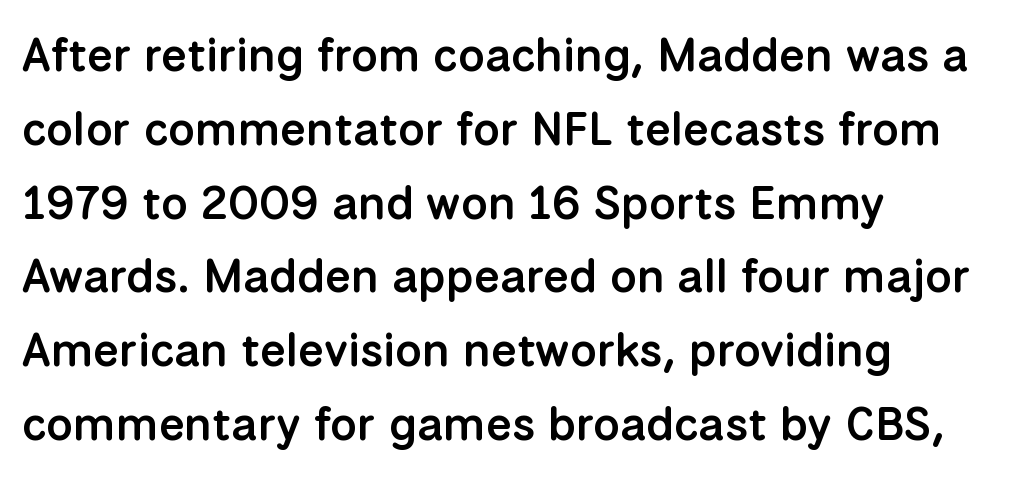
The image shows 47 px semibold sans-serif type, upright; set left-aligned, normal line spacing (1.57x), normal letter spacing, not underlined; low stroke contrast and a medium x-height.
